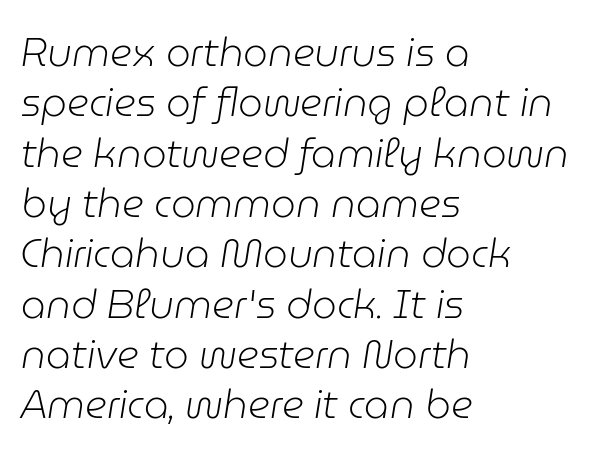
Q: Is the text bold? A: No.
Q: Is the text italic (slanted)? A: Yes, it leans right by about 9 degrees.
Q: Is the text underlined? A: No.
Q: How is the paragraph aligned? A: Left-aligned.
Q: Is the spacing between letters normal or unusually wide? A: Normal.
Q: Is the spacing between lines tight, normal or loose? A: Normal.
Q: Width (condensed, normal, or wide)? A: Normal.
Q: Stroke contrast? A: Low.
Q: x-height? A: Medium.
Q: Monospaced? A: No.
